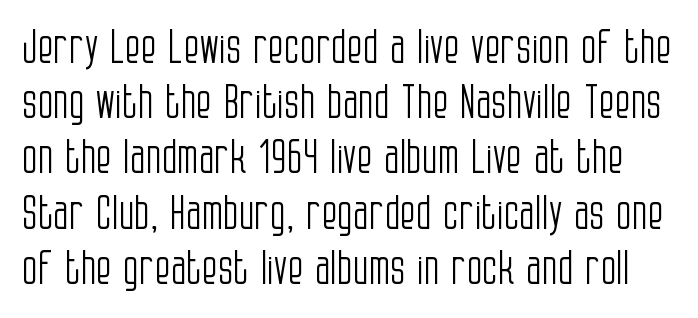
The image shows 46 px light, condensed sans-serif type, upright; set line spacing 1.2x, normal letter spacing, not underlined; low stroke contrast and a large x-height.
